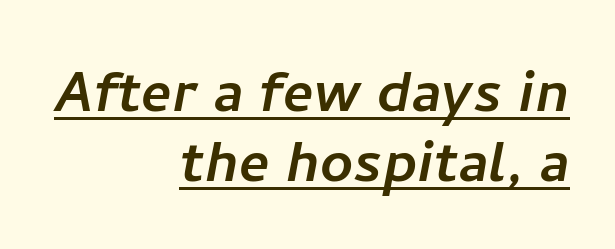
Q: Is the typeface a serif or a sans-serif typeface? A: Sans-serif.
Q: Is the text underlined? A: Yes.
Q: How is the paragraph aligned? A: Right-aligned.
Q: Is the spacing between letters normal or unusually wide? A: Normal.
Q: Is the spacing between lines tight, normal or loose? A: Tight.
Q: Width (condensed, normal, or wide)? A: Normal.
Q: Stroke contrast? A: Low.
Q: x-height? A: Medium.
Q: Monospaced? A: No.
